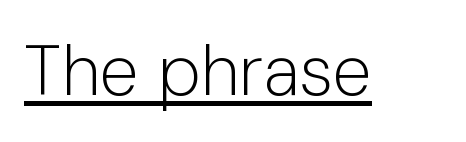
This reads as an unemphasized weight, regular at the heaviest. Underline: present. No feet cap the strokes, marking this as sans-serif type. Default kerning and tracking; the words read as compact shapes. You could not count columns in this text — the font is proportionally spaced.
